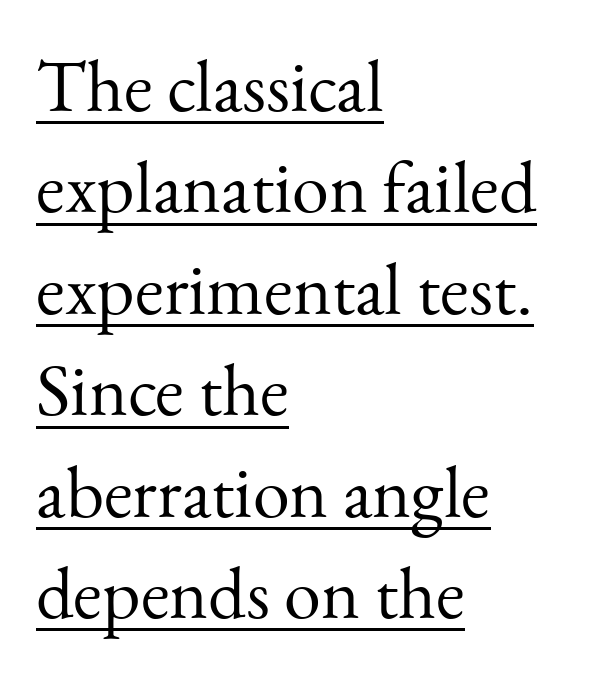
{"serif": "yes", "italic": "no", "bold": "no", "weight": "light", "width": "normal", "stroke_contrast": "medium", "x_height": "small", "monospaced": "no", "underline": "yes", "align": "left", "line_spacing": "normal", "line_spacing_ratio": 1.37, "letter_spacing": "normal", "letter_spacing_em": 0.0, "glyph_px": 74}
